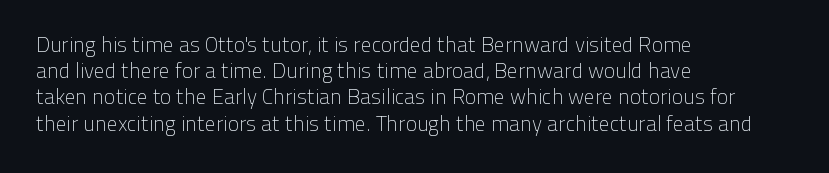
The image shows 21 px text type, upright; set left-aligned, normal line spacing (1.25x), normal letter spacing, not underlined.
